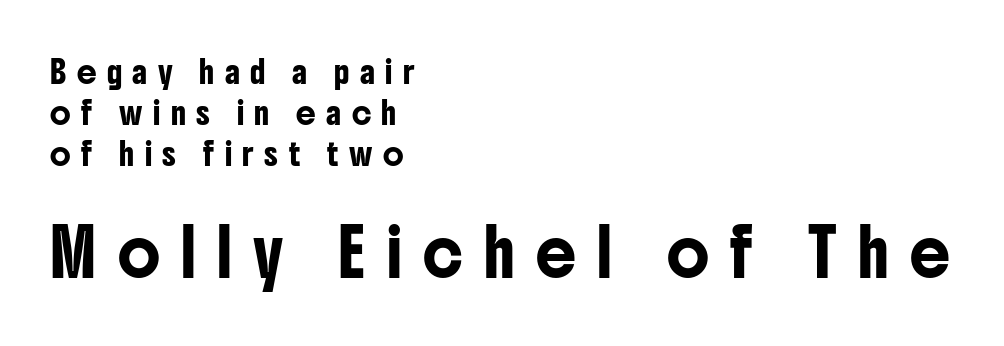
Q: Is the text italic (slanted)? A: No, it is upright.
Q: Is the typeface a serif or a sans-serif typeface? A: Sans-serif.
Q: Is the text underlined? A: No.
Q: How is the paragraph aligned? A: Left-aligned.
Q: Is the spacing between letters normal or unusually wide? A: Unusually wide.
Q: Which block of text is set in a larger size, the first (top) or the second (bottom)? A: The second (bottom) one.
Q: Width (condensed, normal, or wide)? A: Condensed.
Q: Stroke contrast? A: Low.
Q: x-height? A: Medium.
Q: Monospaced? A: No.
